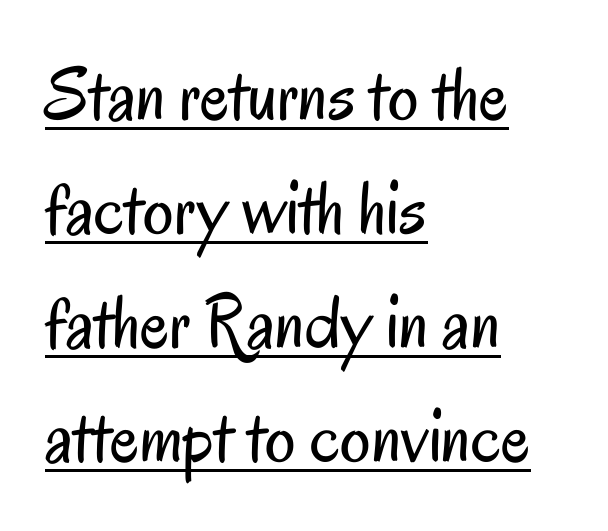
{"serif": "no", "italic": "no", "bold": "no", "weight": "regular", "width": "condensed", "stroke_contrast": "low", "x_height": "small", "monospaced": "no", "underline": "yes", "align": "left", "line_spacing": "normal", "line_spacing_ratio": 1.5, "letter_spacing": "normal", "letter_spacing_em": 0.0, "glyph_px": 76}
